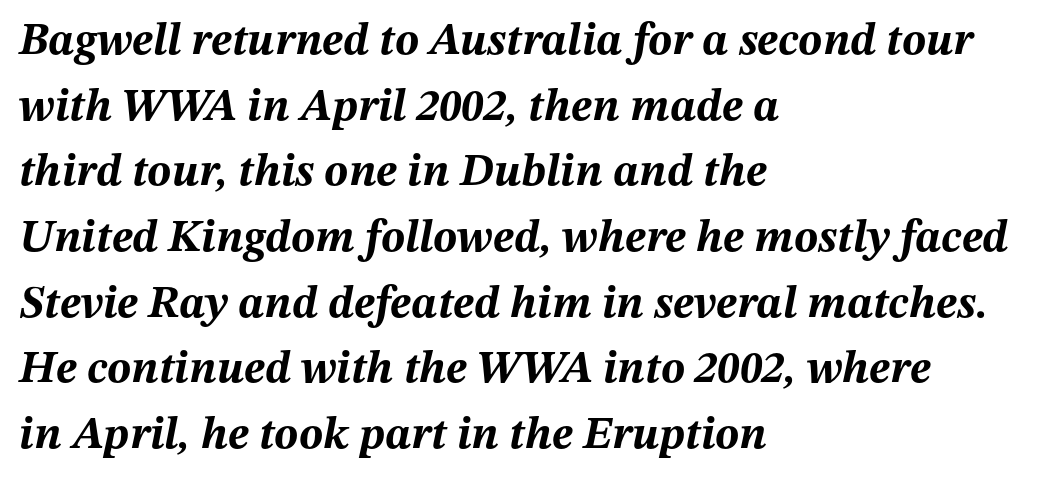
{"italic": "yes", "lean": "right", "slant_degrees": 12, "bold": "yes", "weight": "bold", "width": "normal", "stroke_contrast": "medium", "x_height": "medium", "monospaced": "no", "underline": "no", "align": "left", "line_spacing": "normal", "line_spacing_ratio": 1.46, "letter_spacing": "normal", "letter_spacing_em": 0.0, "glyph_px": 45}
